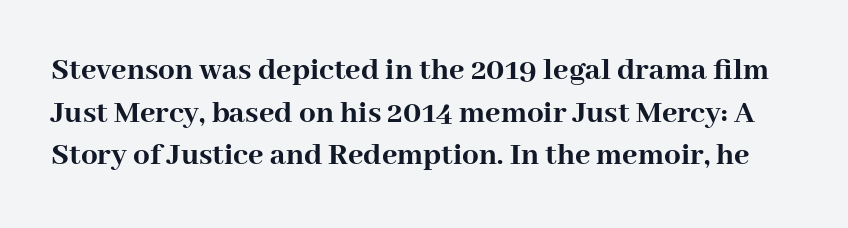
Q: Is the text bold? A: Yes.
Q: Is the text italic (slanted)? A: No, it is upright.
Q: Is the typeface a serif or a sans-serif typeface? A: Serif.
Q: Is the text underlined? A: No.
Q: Is the spacing between letters normal or unusually wide? A: Normal.
Q: Is the spacing between lines tight, normal or loose? A: Normal.
Q: Width (condensed, normal, or wide)? A: Normal.
Q: Stroke contrast? A: High.
Q: x-height? A: Medium.
Q: Monospaced? A: No.
